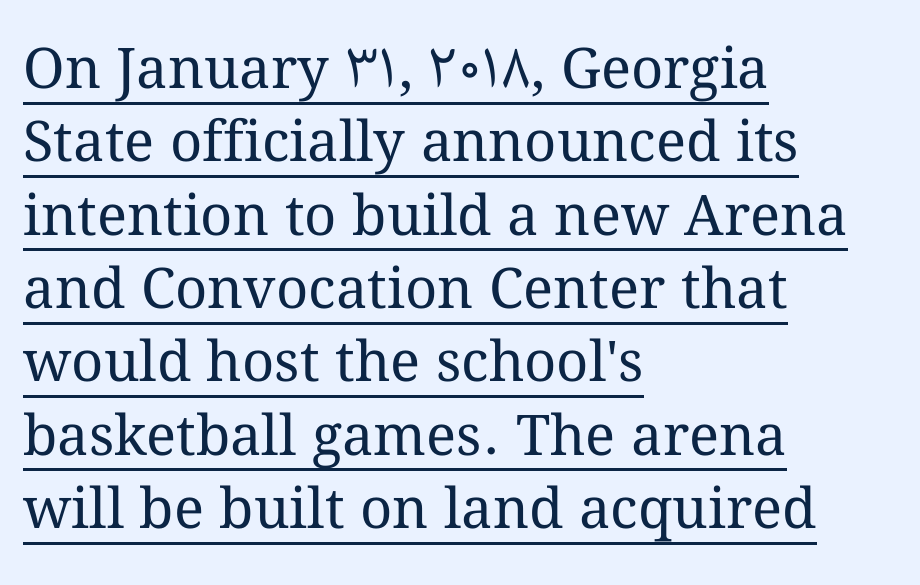
The image shows 56 px regular-weight type, upright; set left-aligned, normal line spacing (1.31x), normal letter spacing, underlined; medium stroke contrast and a medium x-height.
